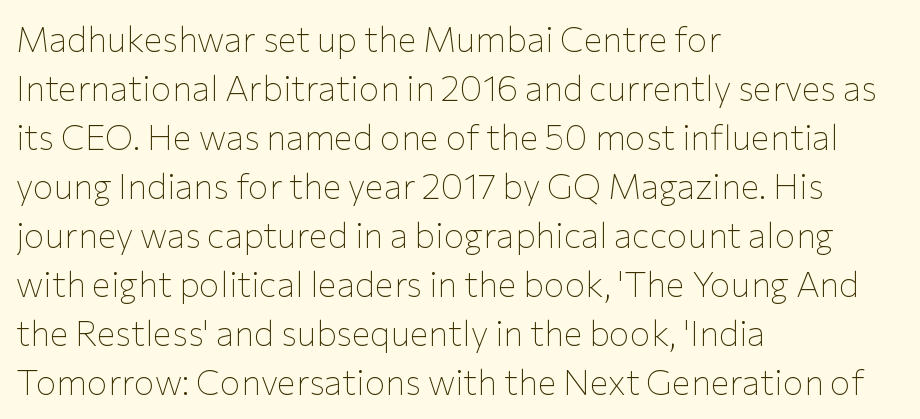
{"serif": "no", "italic": "no", "bold": "no", "weight": "thin", "width": "normal", "stroke_contrast": "low", "x_height": "medium", "monospaced": "no", "underline": "no", "align": "left", "line_spacing": "normal", "line_spacing_ratio": 1.4, "letter_spacing": "normal", "letter_spacing_em": 0.0, "glyph_px": 35}
